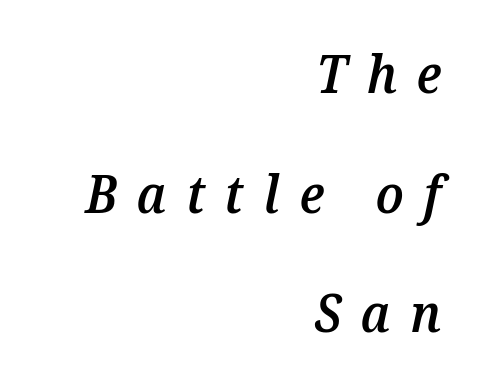
Q: Is the text bold? A: Semi-bold.
Q: Is the text italic (slanted)? A: Yes, it leans right by about 12 degrees.
Q: Is the text underlined? A: No.
Q: How is the paragraph aligned? A: Right-aligned.
Q: Is the spacing between letters normal or unusually wide? A: Unusually wide.
Q: Is the spacing between lines tight, normal or loose? A: Loose.
Q: Width (condensed, normal, or wide)? A: Normal.
Q: Stroke contrast? A: Medium.
Q: x-height? A: Medium.
Q: Monospaced? A: No.
